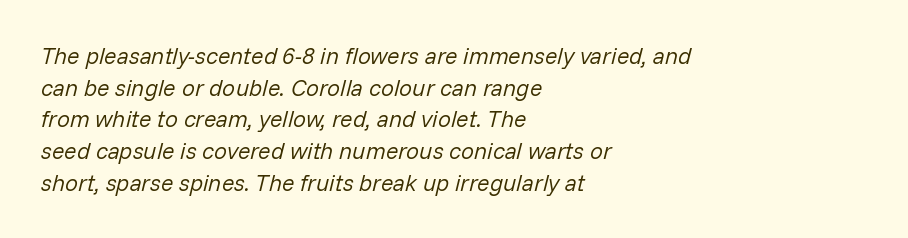
{"italic": "yes", "lean": "right", "slant_degrees": 14, "bold": "no", "underline": "no", "align": "left", "line_spacing": "normal", "line_spacing_ratio": 1.38, "letter_spacing": "normal", "letter_spacing_em": 0.0, "glyph_px": 23}
